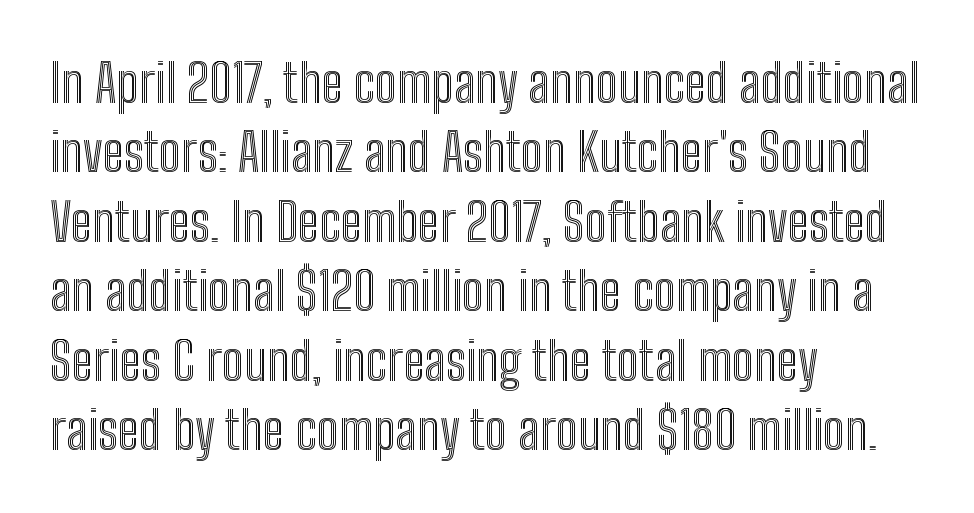
The block of text has a typical density, with ordinary space between rows. These lines were composed using upright roman letters. Typeset ragged right — the left edge is the straight one. Just letters on the line, the space beneath them empty. The horizontal fit of the characters is conventional and even.
